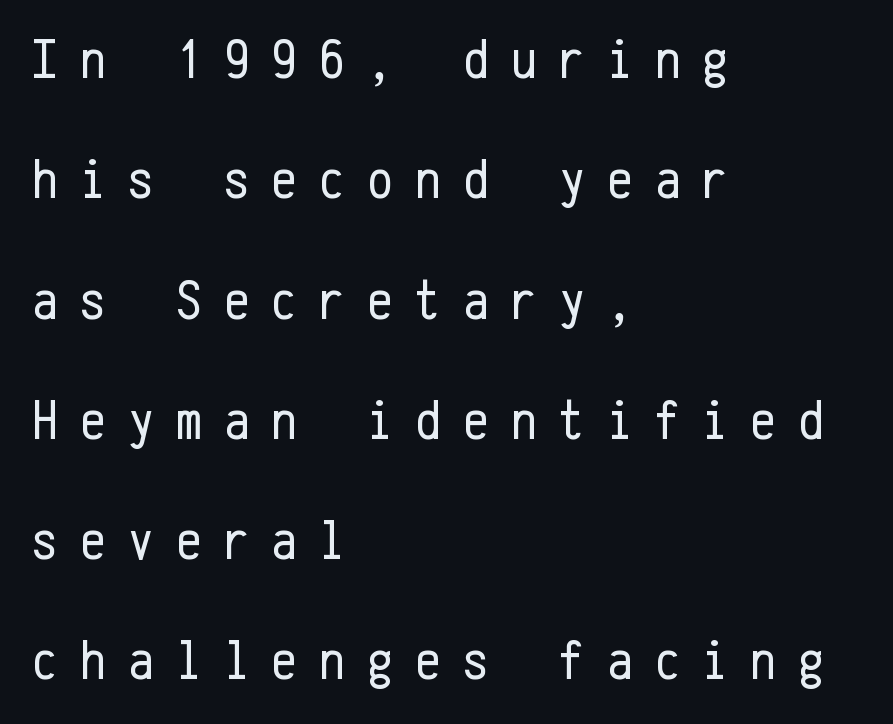
Where is the straight margin? On the left. Short note: letters widely spaced. Clear beneath every line of the passage. Compared with a typical body face, this is equally light or lighter still. Looks like terminal output: every glyph gets an equal slot. Each new line begins a long way beneath the previous one.
